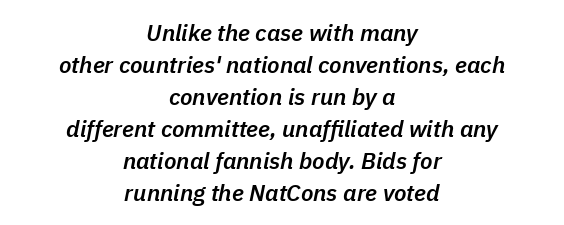
Q: Is the text bold? A: Semi-bold.
Q: Is the text italic (slanted)? A: Yes, it leans right by about 11 degrees.
Q: Is the text underlined? A: No.
Q: How is the paragraph aligned? A: Centered.
Q: Is the spacing between letters normal or unusually wide? A: Normal.
Q: Is the spacing between lines tight, normal or loose? A: Normal.
